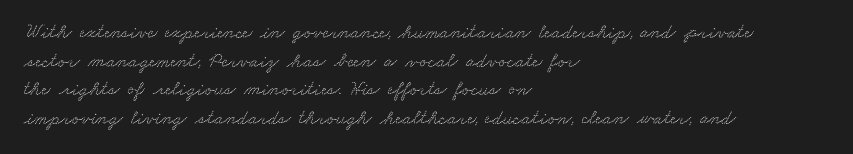
Teacher's note: observe the even left margin — that is flush-left alignment. The foot of each line stays bare and open. Horizontal bands of white between lines are of average thickness. No extra tracking has been applied to these lines.
